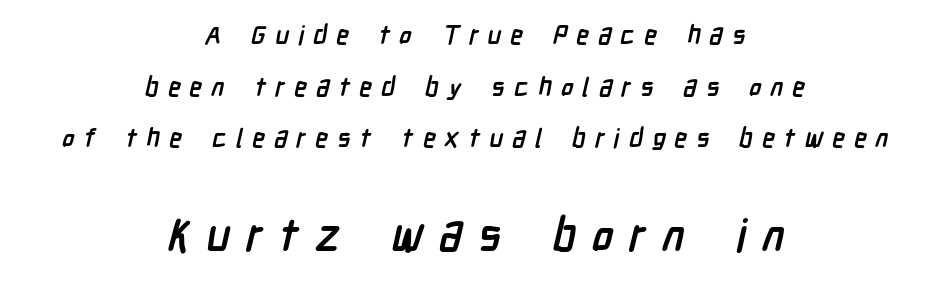
The image shows 45 px semibold, condensed sans-serif type; set centered, loose line spacing (1.99x), unusually wide letter spacing (+0.35 em), not underlined; the second (bottom) block is 1.73x larger; low stroke contrast and a medium x-height.
